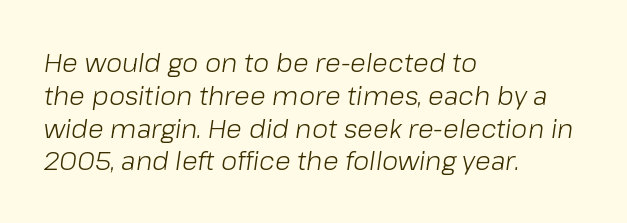
Q: Is the text bold? A: No.
Q: Is the text italic (slanted)? A: Yes, it leans right by about 8 degrees.
Q: Is the text underlined? A: No.
Q: How is the paragraph aligned? A: Left-aligned.
Q: Is the spacing between letters normal or unusually wide? A: Normal.
Q: Is the spacing between lines tight, normal or loose? A: Normal.
